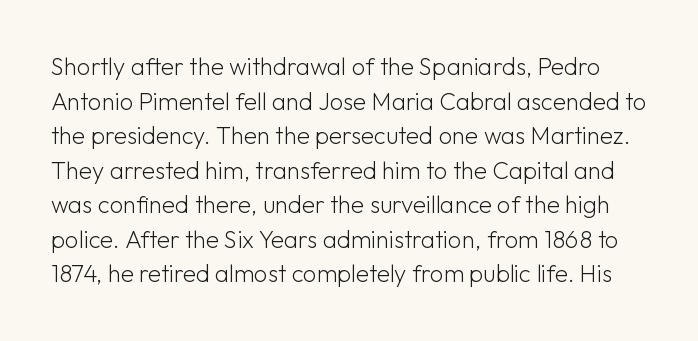
The image shows 24 px text type, upright; set normal line spacing (1.44x), normal letter spacing, not underlined.
